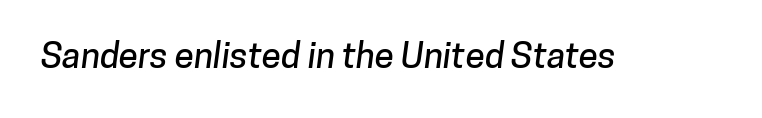
{"serif": "no", "width": "normal", "stroke_contrast": "low", "x_height": "medium", "monospaced": "no", "underline": "no", "letter_spacing": "normal", "letter_spacing_em": 0.0, "glyph_px": 35}
